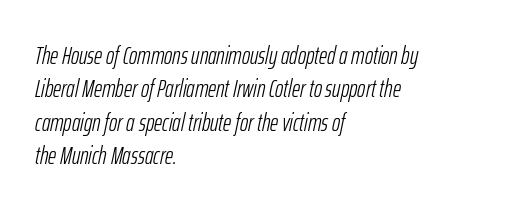
{"italic": "yes", "lean": "right", "slant_degrees": 12, "bold": "no", "underline": "no", "align": "left", "line_spacing": "normal", "line_spacing_ratio": 1.34, "letter_spacing": "normal", "letter_spacing_em": 0.0, "glyph_px": 25}
